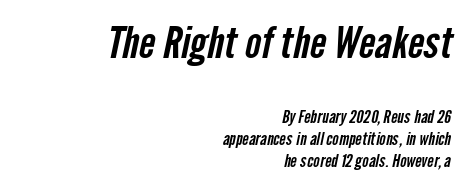
{"serif": "no", "width": "condensed", "stroke_contrast": "low", "x_height": "medium", "monospaced": "no", "underline": "no", "align": "right", "line_spacing": "normal", "line_spacing_ratio": 1.28, "letter_spacing": "normal", "letter_spacing_em": 0.0, "larger_block": "first", "size_ratio": 2.53, "glyph_px": 43}
